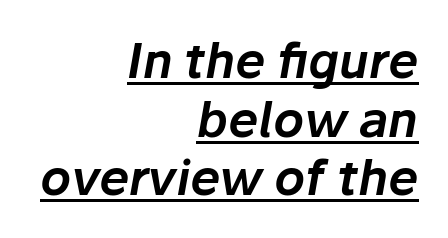
Q: Is the text italic (slanted)? A: Yes, it leans right by about 10 degrees.
Q: Is the text underlined? A: Yes.
Q: How is the paragraph aligned? A: Right-aligned.
Q: Is the spacing between letters normal or unusually wide? A: Normal.
Q: Width (condensed, normal, or wide)? A: Normal.
Q: Stroke contrast? A: Low.
Q: x-height? A: Medium.
Q: Monospaced? A: No.
